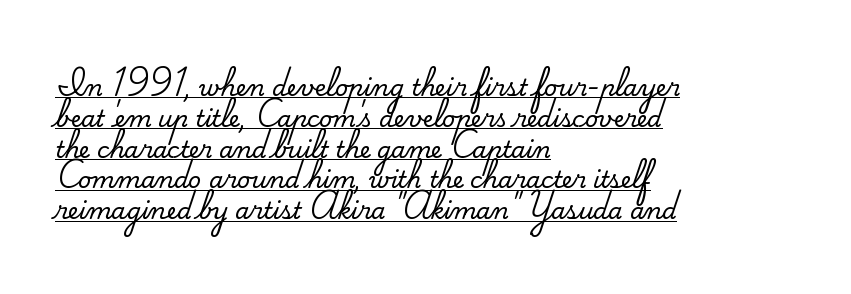
Q: Is the text italic (slanted)? A: Yes.
Q: Is the text underlined? A: Yes.
Q: How is the paragraph aligned? A: Left-aligned.
Q: Is the spacing between letters normal or unusually wide? A: Normal.
Q: Is the spacing between lines tight, normal or loose? A: Normal.
